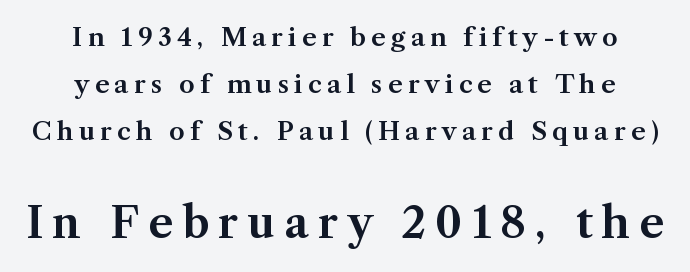
Q: Is the text italic (slanted)? A: No, it is upright.
Q: Is the typeface a serif or a sans-serif typeface? A: Serif.
Q: Is the text underlined? A: No.
Q: How is the paragraph aligned? A: Centered.
Q: Is the spacing between letters normal or unusually wide? A: Unusually wide.
Q: Which block of text is set in a larger size, the first (top) or the second (bottom)? A: The second (bottom) one.
Q: Width (condensed, normal, or wide)? A: Normal.
Q: Stroke contrast? A: Medium.
Q: x-height? A: Medium.
Q: Monospaced? A: No.
